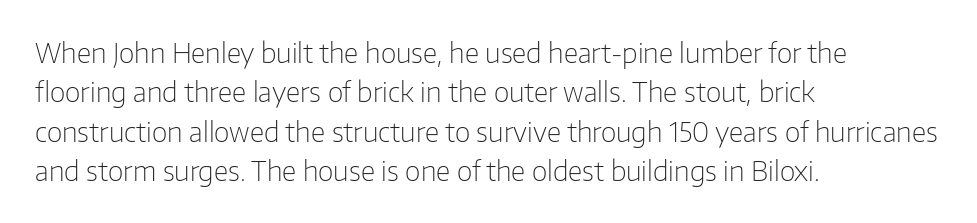
The image shows 27 px text type, upright; set left-aligned, normal line spacing (1.46x), normal letter spacing, not underlined.
